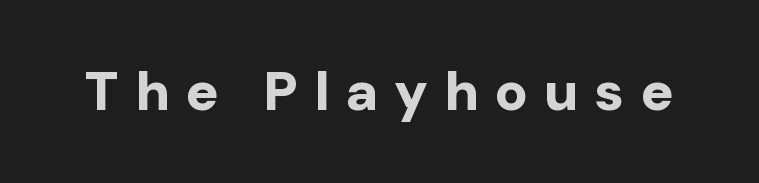
{"serif": "no", "italic": "no", "bold": "yes", "weight": "bold", "width": "normal", "stroke_contrast": "low", "x_height": "medium", "monospaced": "no", "underline": "no", "letter_spacing": "wide", "letter_spacing_em": 0.29, "glyph_px": 55}
